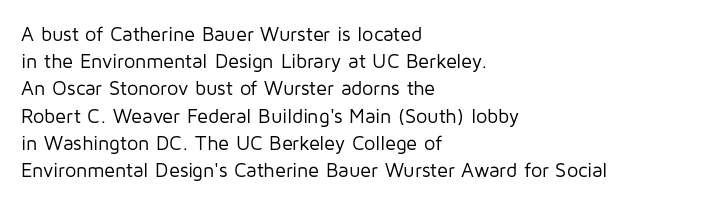
Q: Is the text bold? A: No.
Q: Is the text italic (slanted)? A: No, it is upright.
Q: Is the text underlined? A: No.
Q: How is the paragraph aligned? A: Left-aligned.
Q: Is the spacing between letters normal or unusually wide? A: Normal.
Q: Is the spacing between lines tight, normal or loose? A: Normal.
